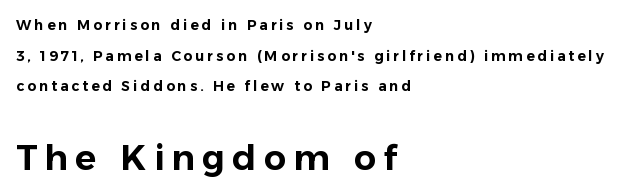
Q: Is the text italic (slanted)? A: No, it is upright.
Q: Is the typeface a serif or a sans-serif typeface? A: Sans-serif.
Q: Is the text underlined? A: No.
Q: How is the paragraph aligned? A: Left-aligned.
Q: Is the spacing between letters normal or unusually wide? A: Unusually wide.
Q: Is the spacing between lines tight, normal or loose? A: Loose.
Q: Which block of text is set in a larger size, the first (top) or the second (bottom)? A: The second (bottom) one.
Q: Width (condensed, normal, or wide)? A: Normal.
Q: Stroke contrast? A: Low.
Q: x-height? A: Medium.
Q: Monospaced? A: No.
